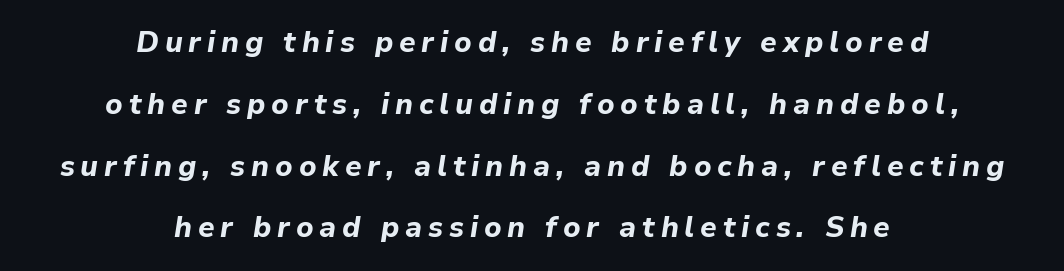
{"italic": "yes", "lean": "right", "slant_degrees": 9, "bold": "yes", "weight": "bold", "width": "normal", "stroke_contrast": "low", "x_height": "medium", "monospaced": "no", "underline": "no", "align": "center", "line_spacing": "loose", "line_spacing_ratio": 2.13, "letter_spacing": "wide", "letter_spacing_em": 0.2, "glyph_px": 29}
